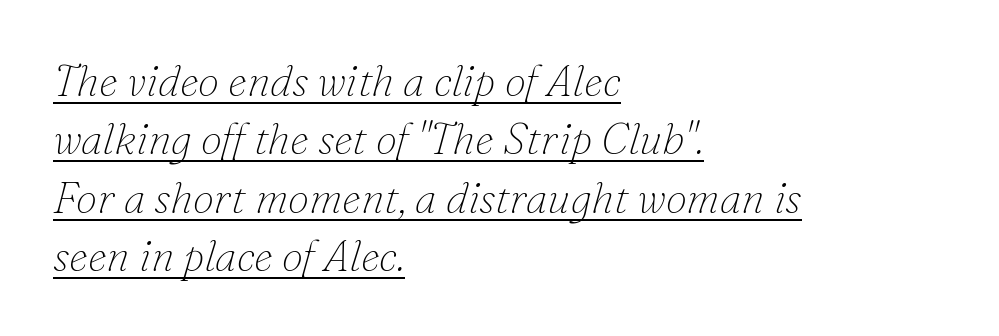
{"serif": "yes", "italic": "yes", "lean": "right", "slant_degrees": 16, "bold": "no", "weight": "thin", "width": "normal", "stroke_contrast": "low", "x_height": "small", "monospaced": "no", "underline": "yes", "align": "left", "line_spacing": "normal", "line_spacing_ratio": 1.36, "letter_spacing": "normal", "letter_spacing_em": 0.0, "glyph_px": 43}
